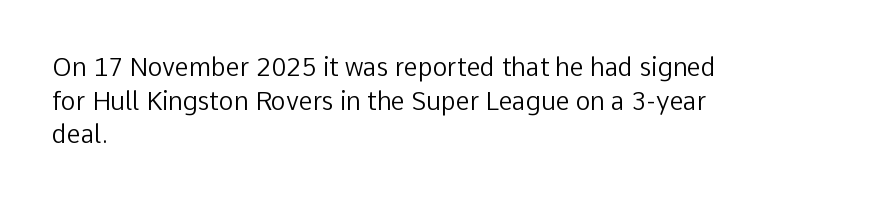
{"italic": "no", "bold": "no", "underline": "no", "align": "left", "line_spacing": "normal", "line_spacing_ratio": 1.35, "letter_spacing": "normal", "letter_spacing_em": 0.0, "glyph_px": 25}
